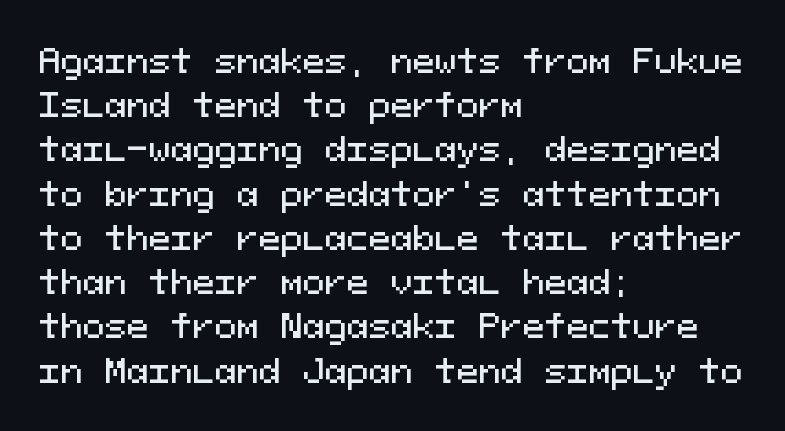
{"serif": "no", "italic": "no", "width": "normal", "stroke_contrast": "medium", "x_height": "medium", "monospaced": "yes", "underline": "no", "align": "left", "line_spacing": "normal", "line_spacing_ratio": 1.34, "letter_spacing": "normal", "letter_spacing_em": 0.0, "glyph_px": 33}
